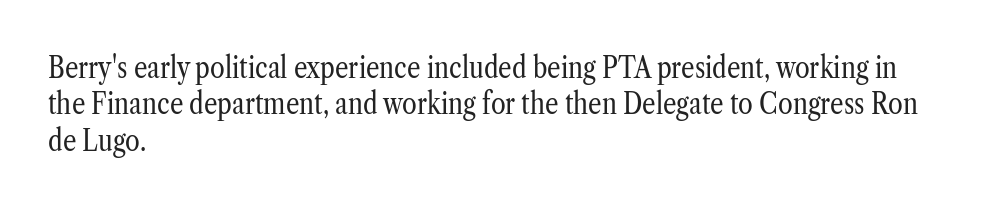
Spacing between characters is what you'd get straight out of the box. A typesetter would call this proportional, since set widths differ per character. Letters rest on an invisible, unmarked baseline. The paragraph has a hard left edge and a soft right edge.
